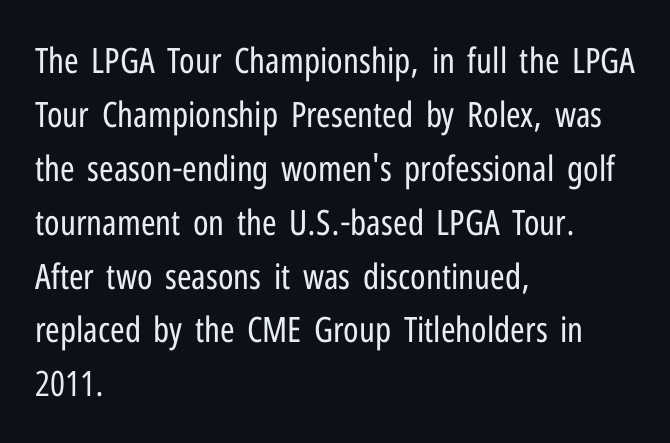
{"serif": "no", "italic": "no", "bold": "no", "weight": "regular", "width": "condensed", "stroke_contrast": "low", "x_height": "medium", "monospaced": "no", "underline": "no", "align": "left", "line_spacing": "normal", "line_spacing_ratio": 1.54, "letter_spacing": "normal", "letter_spacing_em": 0.0, "glyph_px": 35}
